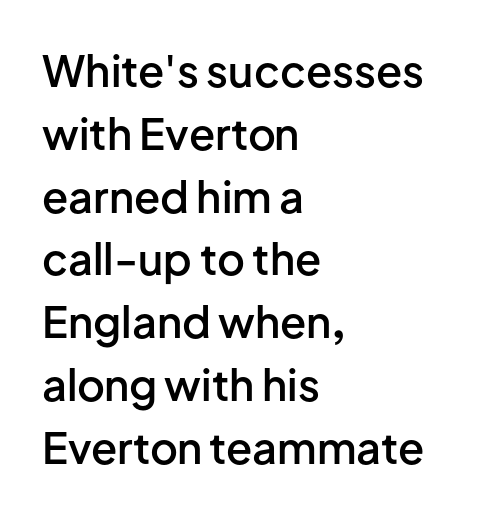
{"serif": "no", "italic": "no", "bold": "semi", "weight": "semibold", "width": "normal", "stroke_contrast": "low", "x_height": "medium", "monospaced": "no", "underline": "no", "align": "left", "line_spacing": "normal", "line_spacing_ratio": 1.46, "letter_spacing": "normal", "letter_spacing_em": 0.0, "glyph_px": 43}
